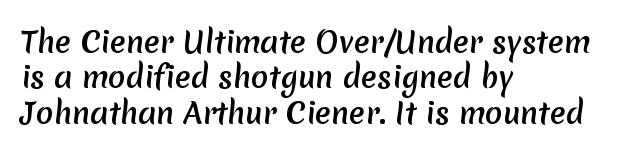
The area under the type is left untouched. Leftover space on each line is placed entirely after the last word. You can tell from the bare stems that sans-serif type was used. These lines are rendered in a variable-pitch font.
